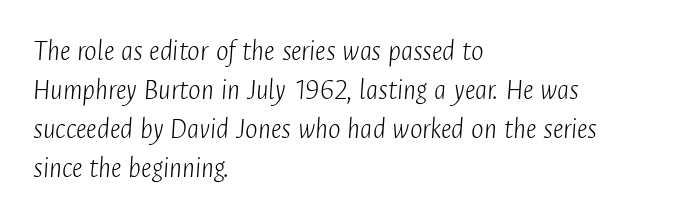
Q: Is the text bold? A: No.
Q: Is the text italic (slanted)? A: Yes, it leans right by about 4 degrees.
Q: Is the text underlined? A: No.
Q: How is the paragraph aligned? A: Left-aligned.
Q: Is the spacing between letters normal or unusually wide? A: Normal.
Q: Is the spacing between lines tight, normal or loose? A: Normal.
Q: Width (condensed, normal, or wide)? A: Condensed.
Q: Stroke contrast? A: Low.
Q: x-height? A: Medium.
Q: Monospaced? A: No.
